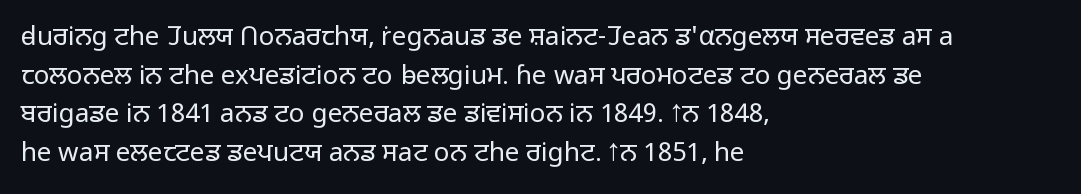
The image shows 26 px text type, upright; set left-aligned, normal line spacing (1.49x), normal letter spacing, not underlined.
